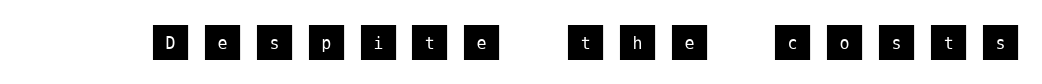
Q: Is the text italic (slanted)? A: No, it is upright.
Q: Is the typeface a serif or a sans-serif typeface? A: Sans-serif.
Q: Is the text underlined? A: No.
Q: Is the spacing between letters normal or unusually wide? A: Unusually wide.
Q: Width (condensed, normal, or wide)? A: Normal.
Q: Stroke contrast? A: Medium.
Q: x-height? A: Large.
